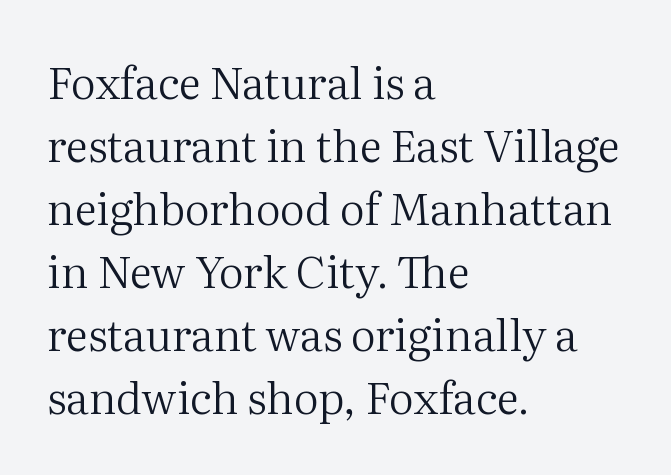
{"serif": "yes", "italic": "no", "bold": "no", "weight": "regular", "width": "normal", "stroke_contrast": "medium", "x_height": "medium", "monospaced": "no", "underline": "no", "align": "left", "line_spacing": "normal", "line_spacing_ratio": 1.43, "letter_spacing": "normal", "letter_spacing_em": 0.0, "glyph_px": 44}
